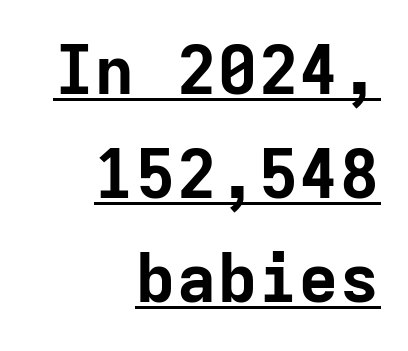
The image shows 68 px bold sans-serif type, upright, monospaced; set right-aligned, normal line spacing (1.53x), normal letter spacing, underlined; low stroke contrast and a medium x-height.
